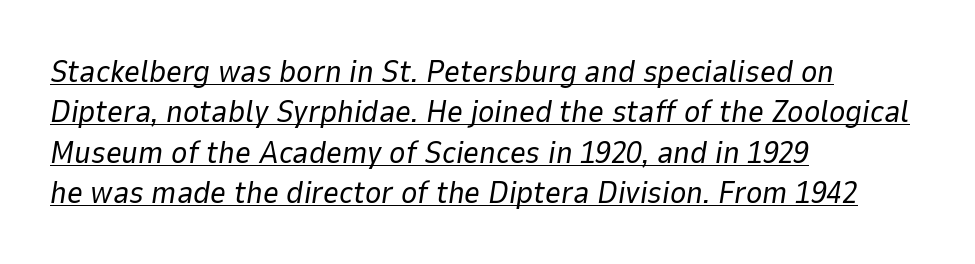
The image shows 31 px regular-weight type, italic (leaning right); set left-aligned, normal line spacing (1.3x), normal letter spacing, underlined; low stroke contrast and a medium x-height.
